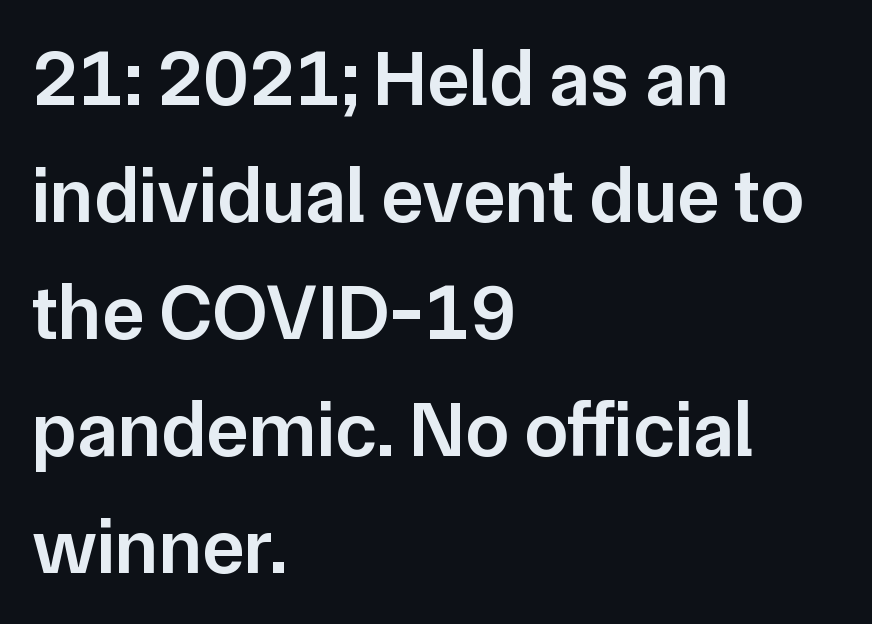
{"serif": "no", "italic": "no", "bold": "semi", "weight": "semibold", "width": "normal", "stroke_contrast": "low", "x_height": "medium", "monospaced": "no", "underline": "no", "align": "left", "line_spacing": "normal", "line_spacing_ratio": 1.48, "letter_spacing": "normal", "letter_spacing_em": 0.0, "glyph_px": 79}
